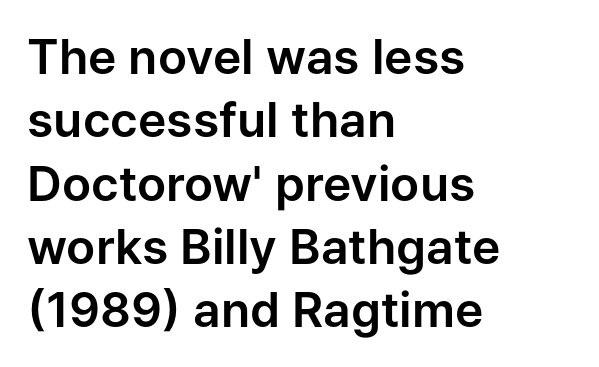
{"serif": "no", "italic": "no", "width": "normal", "stroke_contrast": "low", "x_height": "medium", "monospaced": "no", "underline": "no", "align": "left", "line_spacing": "normal", "line_spacing_ratio": 1.32, "letter_spacing": "normal", "letter_spacing_em": 0.0, "glyph_px": 48}
